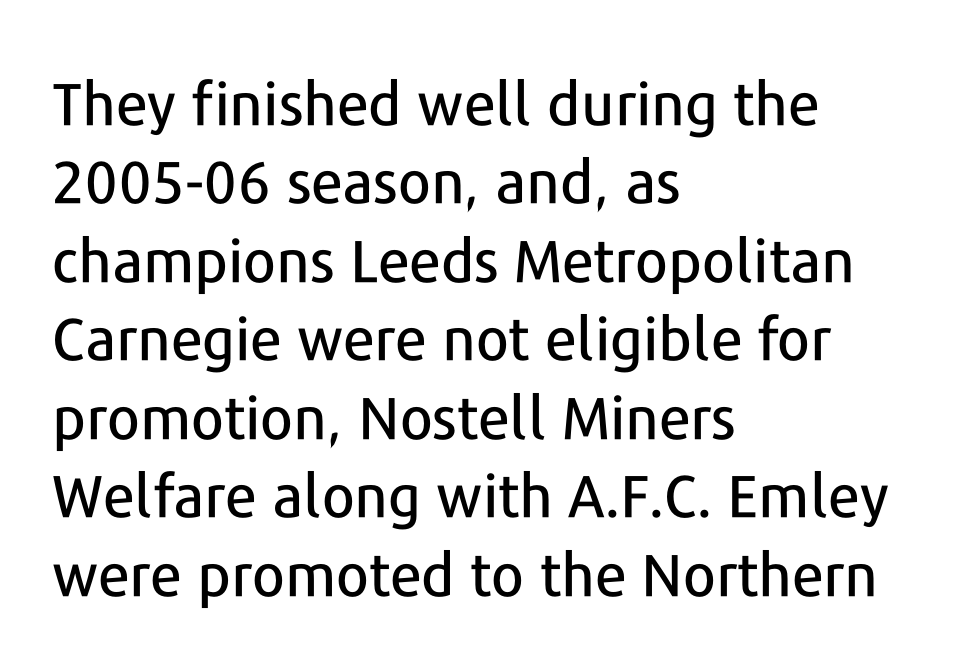
Q: Is the text italic (slanted)? A: No, it is upright.
Q: Is the typeface a serif or a sans-serif typeface? A: Sans-serif.
Q: Is the text underlined? A: No.
Q: How is the paragraph aligned? A: Left-aligned.
Q: Is the spacing between letters normal or unusually wide? A: Normal.
Q: Is the spacing between lines tight, normal or loose? A: Normal.
Q: Width (condensed, normal, or wide)? A: Normal.
Q: Stroke contrast? A: Low.
Q: x-height? A: Medium.
Q: Monospaced? A: No.
